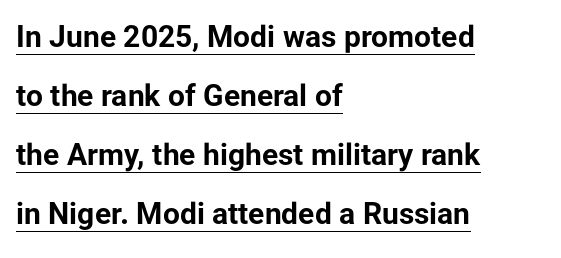
Leading is clearly above the norm, producing a sparse column. In CSS terms this would be text-align: left. Emphasis by weight is at full strength: bold. Look at the bottom of the vertical strokes: they stop flat, with no serifs. These characters rest on top of a visible drawn line.
